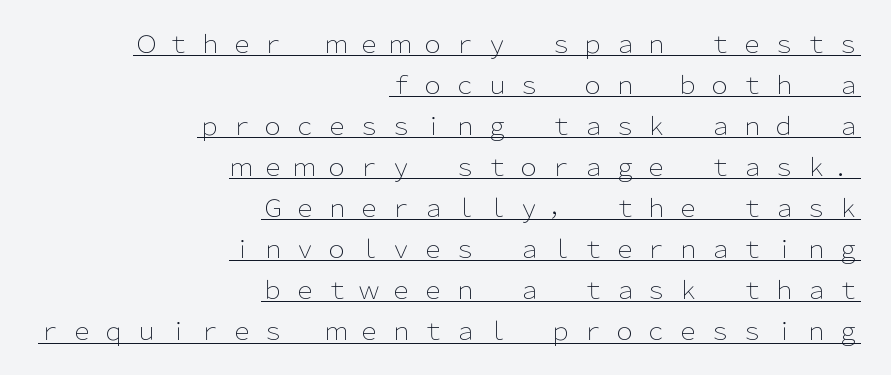
Q: Is the text bold? A: No.
Q: Is the text italic (slanted)? A: No, it is upright.
Q: Is the text underlined? A: Yes.
Q: How is the paragraph aligned? A: Right-aligned.
Q: Is the spacing between letters normal or unusually wide? A: Unusually wide.
